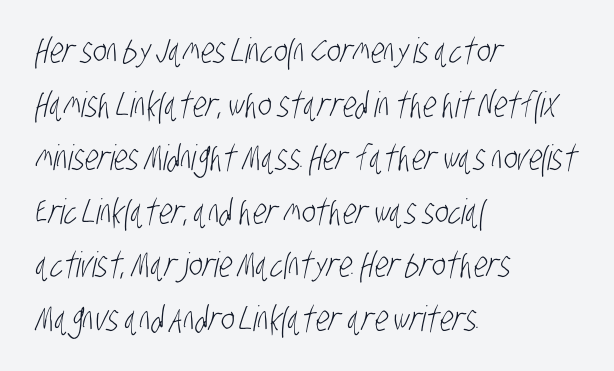
Q: Is the text bold? A: No.
Q: Is the typeface a serif or a sans-serif typeface? A: Sans-serif.
Q: Is the text underlined? A: No.
Q: How is the paragraph aligned? A: Left-aligned.
Q: Is the spacing between letters normal or unusually wide? A: Normal.
Q: Is the spacing between lines tight, normal or loose? A: Normal.
Q: Width (condensed, normal, or wide)? A: Condensed.
Q: Stroke contrast? A: Low.
Q: x-height? A: Large.
Q: Monospaced? A: No.
